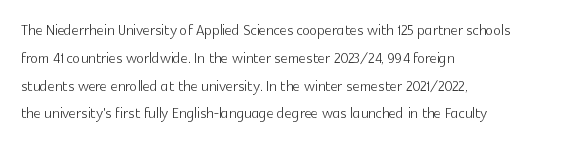
{"italic": "no", "bold": "no", "underline": "no", "align": "left", "line_spacing": "normal", "line_spacing_ratio": 1.39, "letter_spacing": "normal", "letter_spacing_em": 0.0, "glyph_px": 20}
